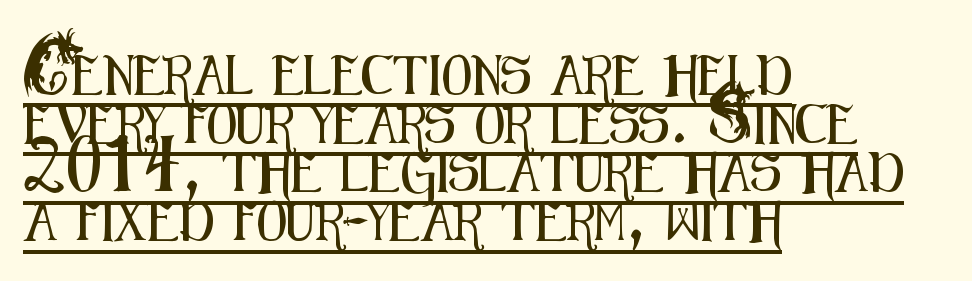
This sample keeps an unexceptional amount of space between lines. This rendering leaves character spacing at its baseline value. The words here are underlined. Here the designer chose a conventional face with non-uniform glyph widths.
